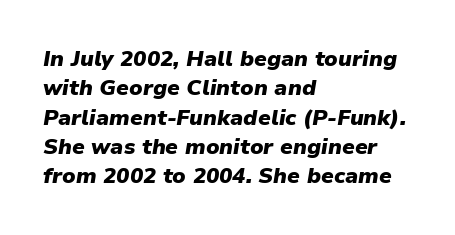
The lettering tilts uniformly, giving the passage an italic look. The gap between lines stays unmarked. What weight is shown? A full bold with thick strokes. Quick note: interline space is typical.
